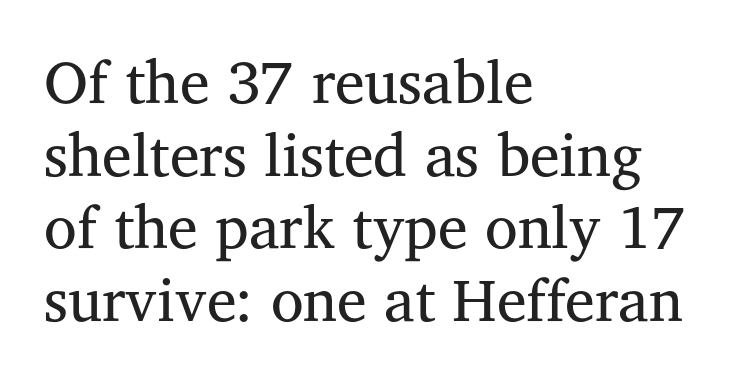
The image shows 60 px regular-weight serif type, upright; set left-aligned, line spacing 1.21x, normal letter spacing, not underlined; medium stroke contrast and a medium x-height.
